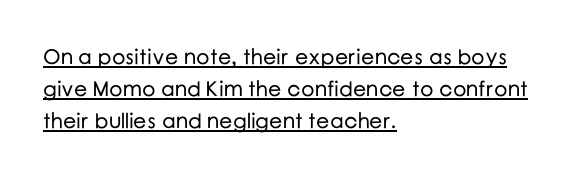
{"italic": "no", "underline": "yes", "align": "left", "line_spacing": "normal", "line_spacing_ratio": 1.52, "letter_spacing": "normal", "letter_spacing_em": 0.0, "glyph_px": 21}
